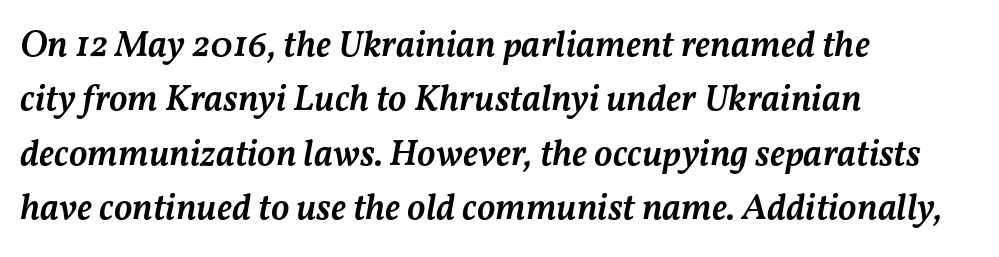
Q: Is the text bold? A: Semi-bold.
Q: Is the text italic (slanted)? A: Yes, it leans right by about 11 degrees.
Q: Is the text underlined? A: No.
Q: How is the paragraph aligned? A: Left-aligned.
Q: Is the spacing between letters normal or unusually wide? A: Normal.
Q: Is the spacing between lines tight, normal or loose? A: Normal.
Q: Width (condensed, normal, or wide)? A: Normal.
Q: Stroke contrast? A: Medium.
Q: x-height? A: Medium.
Q: Monospaced? A: No.
